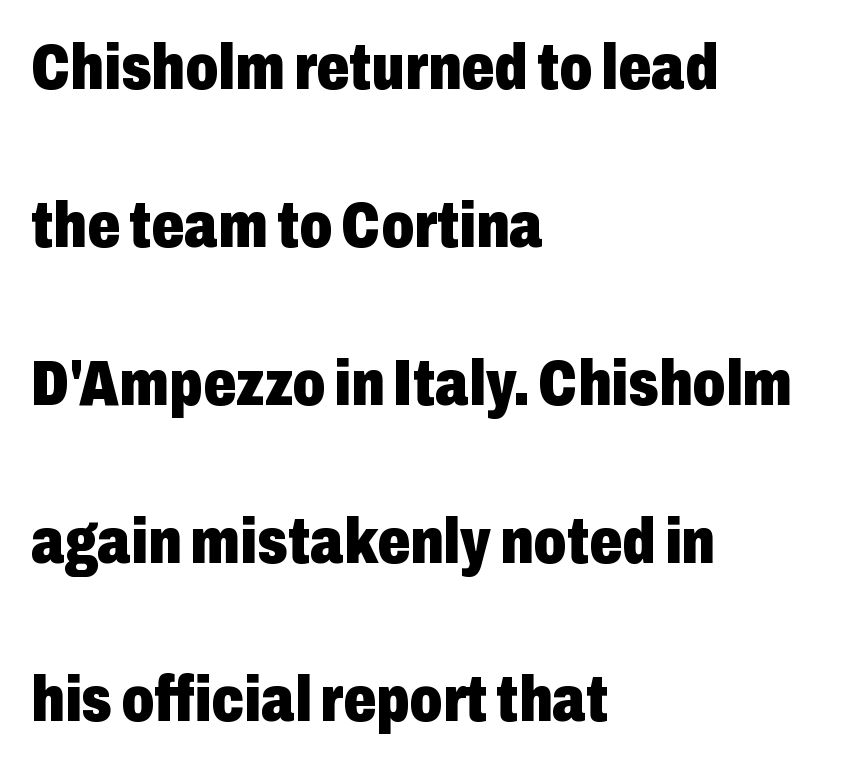
Q: Is the text bold? A: Yes.
Q: Is the text italic (slanted)? A: No, it is upright.
Q: Is the typeface a serif or a sans-serif typeface? A: Sans-serif.
Q: Is the text underlined? A: No.
Q: How is the paragraph aligned? A: Left-aligned.
Q: Is the spacing between letters normal or unusually wide? A: Normal.
Q: Is the spacing between lines tight, normal or loose? A: Loose.
Q: Width (condensed, normal, or wide)? A: Condensed.
Q: Stroke contrast? A: Low.
Q: x-height? A: Medium.
Q: Monospaced? A: No.
